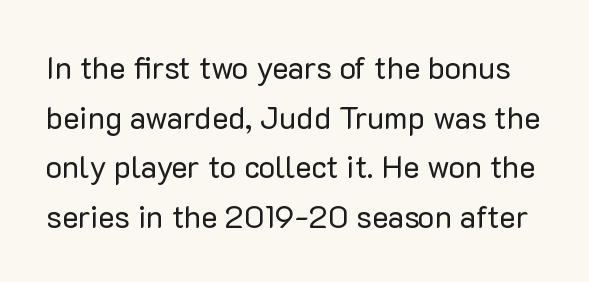
Posture: straight, roman, zero tilt. Letterform terminals end flat and unadorned throughout the passage. Spacing verdict: proportional, widths tailored to each character. Here the glyphs are tracked normally, forming tight word shapes. Quick note: interline space is typical.
